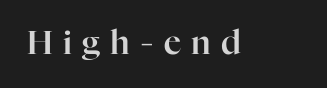
Q: Is the text italic (slanted)? A: No, it is upright.
Q: Is the typeface a serif or a sans-serif typeface? A: Serif.
Q: Is the text underlined? A: No.
Q: Is the spacing between letters normal or unusually wide? A: Unusually wide.
Q: Width (condensed, normal, or wide)? A: Normal.
Q: Stroke contrast? A: High.
Q: x-height? A: Medium.
Q: Monospaced? A: No.
